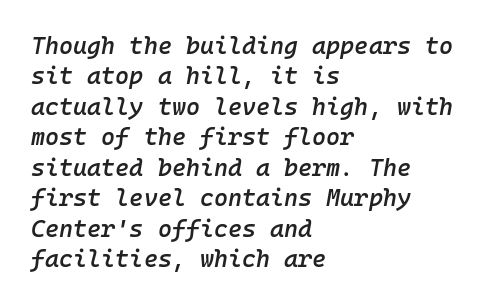
The image shows 24 px text type, italic (leaning right); set left-aligned, normal line spacing (1.27x), normal letter spacing, not underlined.
